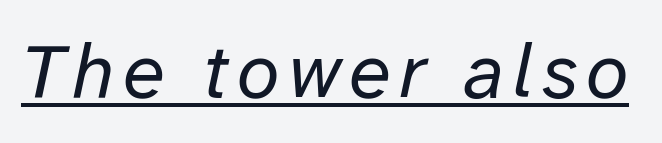
{"italic": "yes", "lean": "right", "slant_degrees": 12, "bold": "no", "weight": "regular", "width": "normal", "stroke_contrast": "low", "x_height": "medium", "monospaced": "no", "underline": "yes", "glyph_px": 77}
